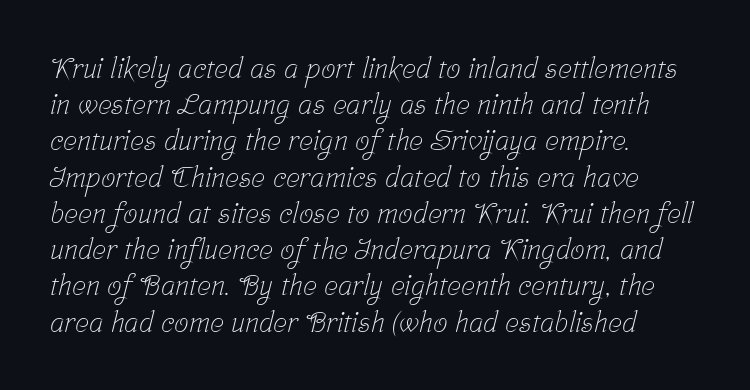
The image shows 29 px light, condensed serif type; set left-aligned, normal line spacing (1.25x), normal letter spacing, not underlined; low stroke contrast and a medium x-height.
